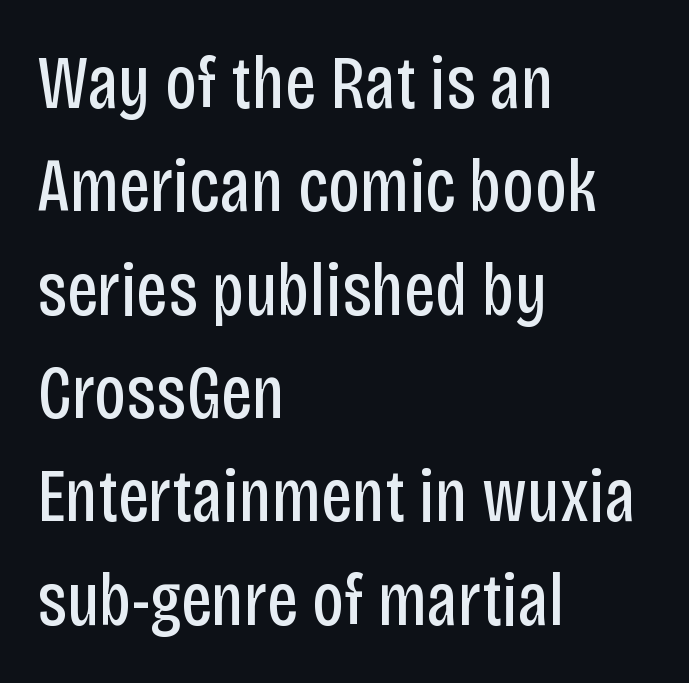
{"serif": "no", "italic": "no", "bold": "no", "weight": "regular", "width": "condensed", "stroke_contrast": "low", "x_height": "large", "monospaced": "no", "underline": "no", "align": "left", "line_spacing": "normal", "line_spacing_ratio": 1.36, "letter_spacing": "normal", "letter_spacing_em": 0.0, "glyph_px": 76}
